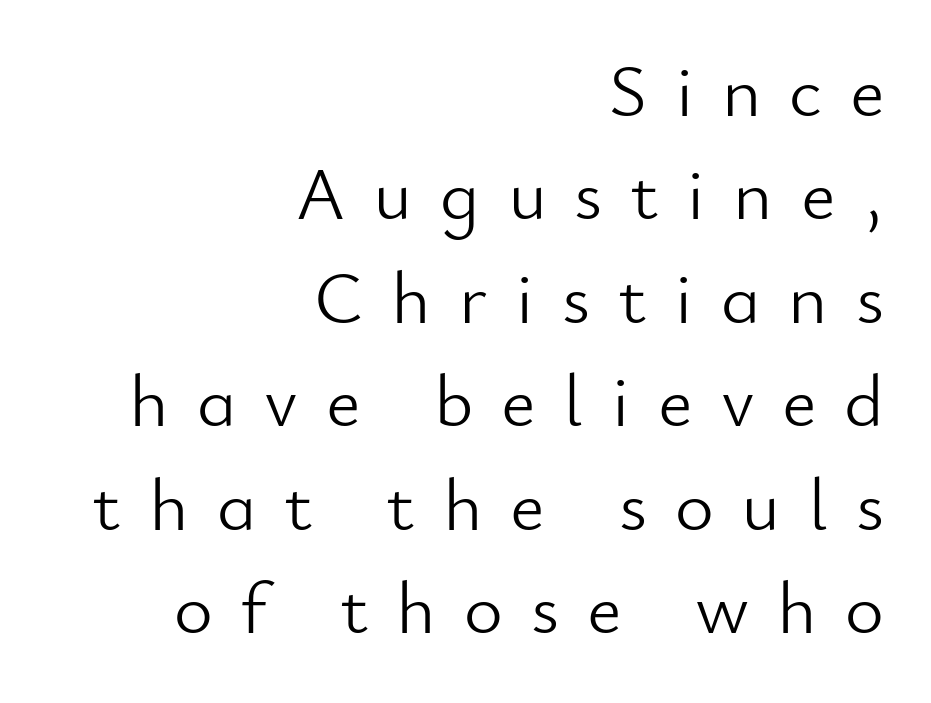
The font's upright variant was chosen for this text. Successive baselines arrive at the customary interval. The letters advance in unequal steps, a hallmark of proportional type. The font family rendered here belongs to the sans-serif group.
